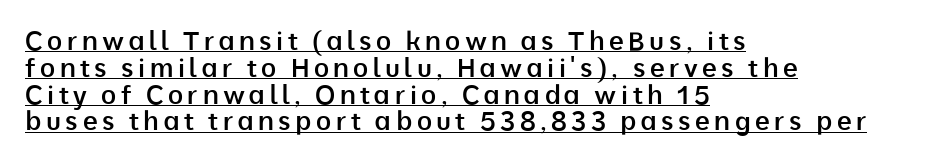
{"italic": "no", "bold": "semi", "underline": "yes", "align": "left", "line_spacing": "tight", "line_spacing_ratio": 1.03, "glyph_px": 26}
